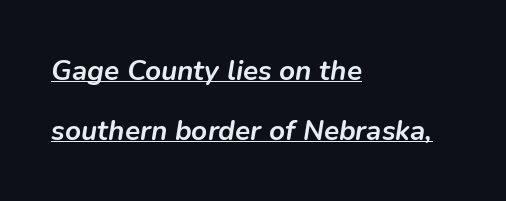
Q: Is the text bold? A: Yes.
Q: Is the text italic (slanted)? A: Yes, it leans right by about 9 degrees.
Q: Is the text underlined? A: Yes.
Q: How is the paragraph aligned? A: Left-aligned.
Q: Is the spacing between letters normal or unusually wide? A: Normal.
Q: Is the spacing between lines tight, normal or loose? A: Loose.
Q: Width (condensed, normal, or wide)? A: Normal.
Q: Stroke contrast? A: Low.
Q: x-height? A: Medium.
Q: Monospaced? A: No.
